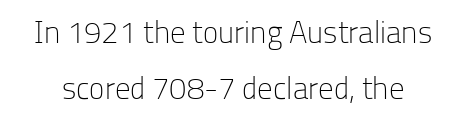
{"serif": "no", "italic": "no", "bold": "no", "weight": "light", "width": "normal", "stroke_contrast": "low", "x_height": "medium", "monospaced": "no", "underline": "no", "line_spacing_ratio": 1.81, "letter_spacing": "normal", "letter_spacing_em": 0.0, "glyph_px": 31}
